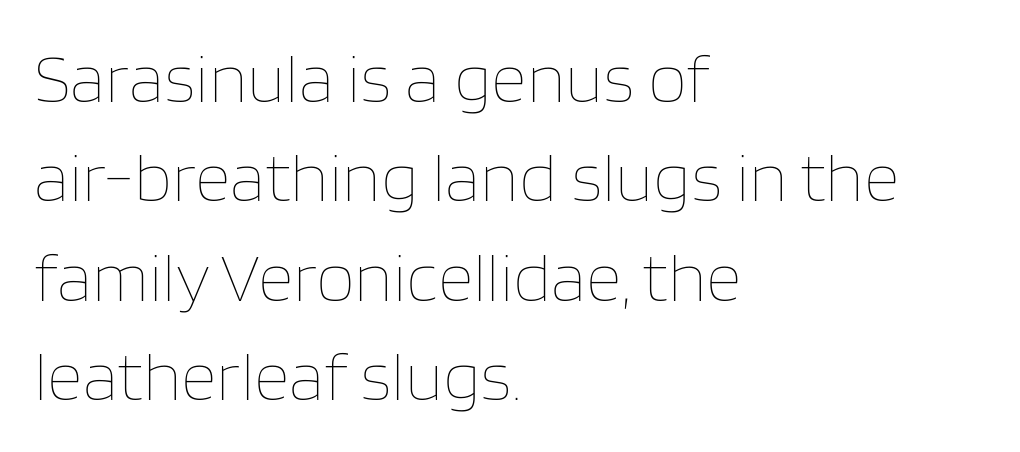
{"italic": "no", "bold": "no", "weight": "thin", "width": "normal", "stroke_contrast": "low", "x_height": "large", "monospaced": "no", "underline": "no", "align": "left", "line_spacing": "normal", "line_spacing_ratio": 1.42, "letter_spacing": "normal", "letter_spacing_em": 0.0, "glyph_px": 70}
